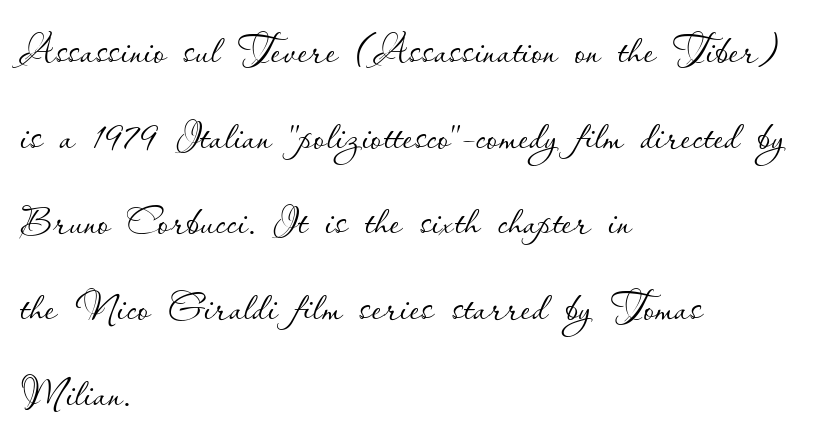
Anything drawn beneath the words? Only blank space. Inter-character spacing is left at the font's built-in metrics. This sample keeps an unexceptional amount of space between lines.
